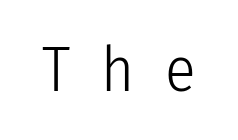
Unlike a traditional serif, this face leaves its strokes unadorned. Style check: upright. Here the glyphs are tracked loosely, breaking word shapes into spaced letters. Letters rest on an invisible, unmarked baseline. Here the designer chose a conventional face with non-uniform glyph widths.
